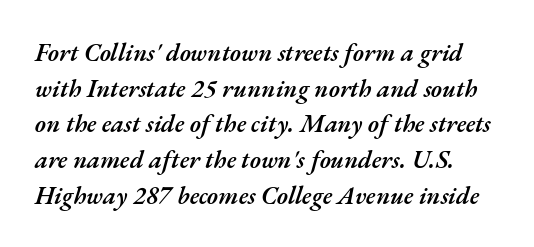
The whole block is typeset with a tilt. Reading down the column, the eye jumps a familiar distance to each next line. The face used here is a semibold: visibly heavier than regular, lighter than bold. A typesetter would call this zero additional tracking.
